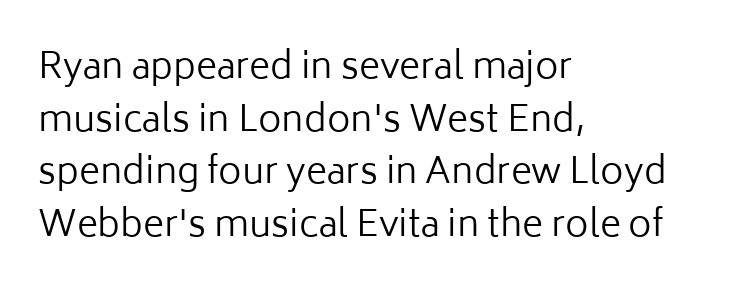
The image shows 36 px regular-weight sans-serif type, upright; set left-aligned, normal line spacing (1.46x), normal letter spacing, not underlined; low stroke contrast and a medium x-height.
